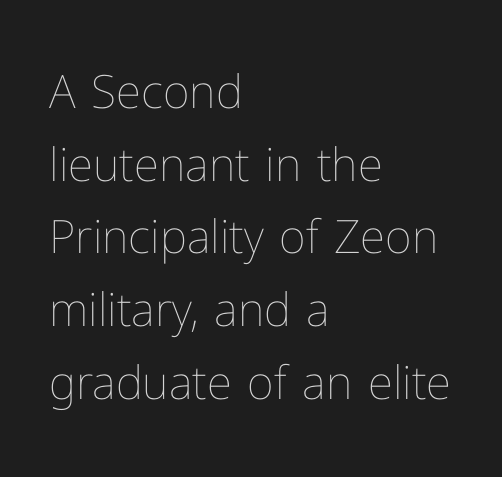
Character widths vary here, with narrow letters taking less room than wide ones. The typeface has the unassuming heft of standard copy or less. Notice how the stems are strictly vertical — no italics here. Observe the ordinary spacing: letters are neighbours, not strangers. The strip under each line holds only bare page. Evenly set lines give the paragraph a standard silhouette.
